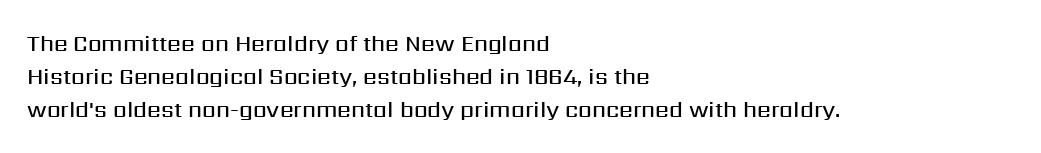
The words here are not underlined. Each new line begins a customary step beneath the previous one. These lines were composed using upright roman letters. In CSS terms this would be text-align: left. Compared with typical body copy, the letter spacing here is the same. This is the in-between weight designers call semibold or demi.
